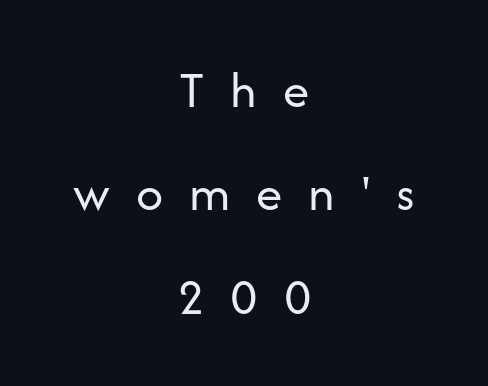
The specimen reads as upright at a glance. The area under the type is left untouched. A great deal of white space separates one row of letters from the next. The text block is weighted toward neither margin, spreading evenly from the middle. Note: no serifs on the glyphs. The letterforms stand isolated, each surrounded by extra space.
